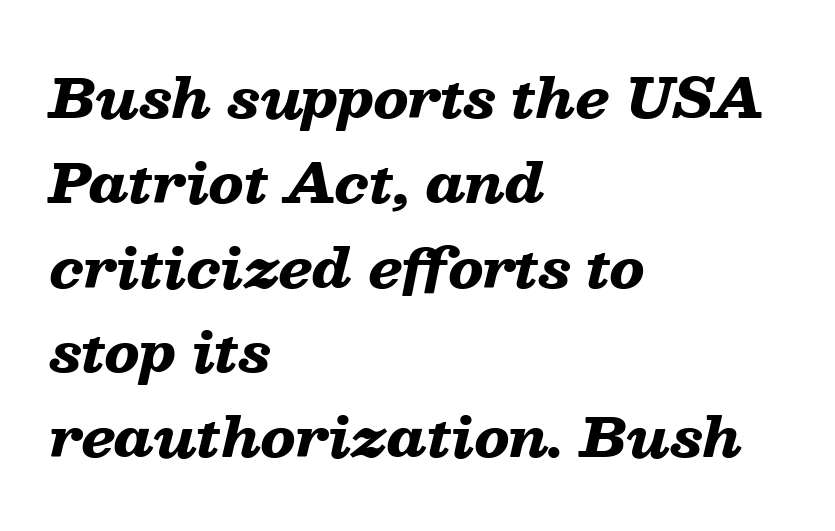
I'd describe the lettering as bold — thick and assertive. Slant detected: the letters are inclined. Quick note: interline space is typical. These lines keep a tight, regular rhythm from letter to letter.
